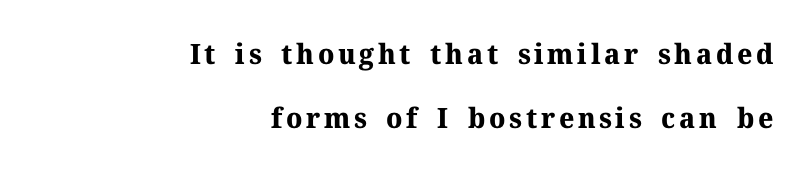
The designer dialed line spacing up above the default. These lines are rendered in a variable-pitch font. Rendered with straight, roman letterforms. A bare baseline throughout the passage. Look at the stroke-to-counter ratio: heavy, a bold.
